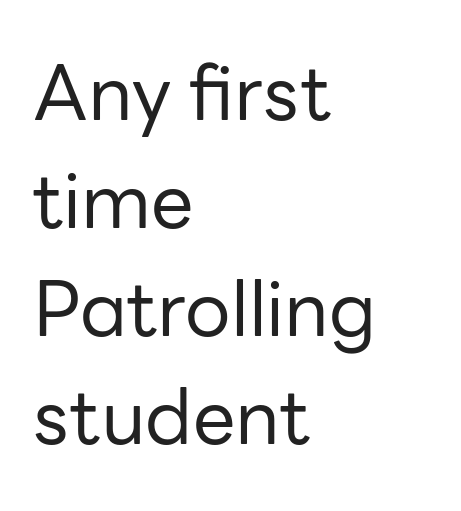
Does the leading feel generous? No, just average. The letterforms sit shoulder to shoulder at normal distance. No italicization has been applied; the sample stays upright. Only glyphs here, with clear space below each row. Weight: not bold — regular or lighter. The rendering anchors every line to the left-hand side.
